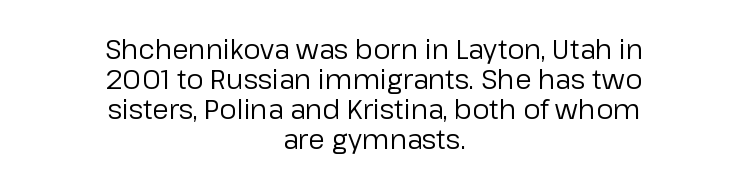
Q: Is the text bold? A: No.
Q: Is the text italic (slanted)? A: No, it is upright.
Q: Is the text underlined? A: No.
Q: How is the paragraph aligned? A: Centered.
Q: Is the spacing between letters normal or unusually wide? A: Normal.
Q: Is the spacing between lines tight, normal or loose? A: Tight.
